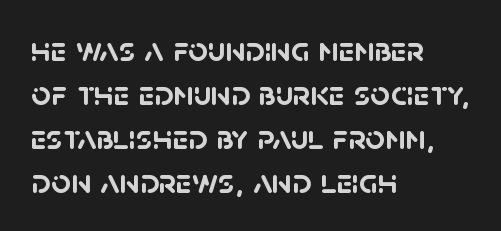
Q: Is the text bold? A: Yes.
Q: Is the typeface a serif or a sans-serif typeface? A: Sans-serif.
Q: Is the text underlined? A: No.
Q: How is the paragraph aligned? A: Left-aligned.
Q: Is the spacing between letters normal or unusually wide? A: Normal.
Q: Is the spacing between lines tight, normal or loose? A: Normal.
Q: Width (condensed, normal, or wide)? A: Normal.
Q: Stroke contrast? A: Low.
Q: x-height? A: Large.
Q: Monospaced? A: No.
